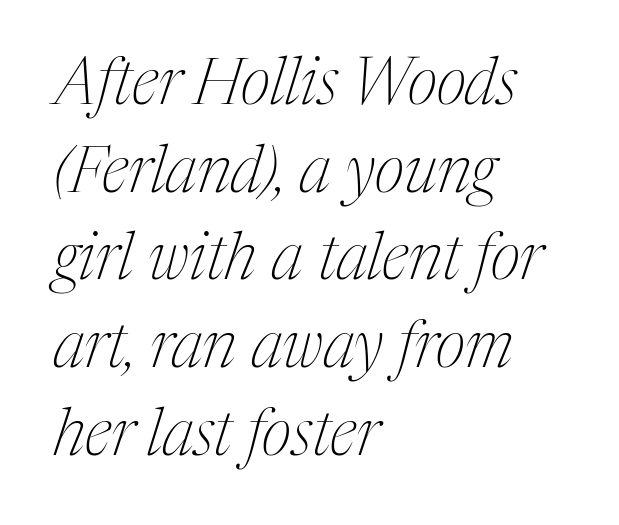
{"serif": "yes", "italic": "yes", "lean": "right", "slant_degrees": 17, "bold": "no", "weight": "thin", "width": "condensed", "stroke_contrast": "medium", "x_height": "medium", "monospaced": "no", "underline": "no", "align": "left", "line_spacing": "normal", "line_spacing_ratio": 1.35, "letter_spacing": "normal", "letter_spacing_em": 0.0, "glyph_px": 65}
